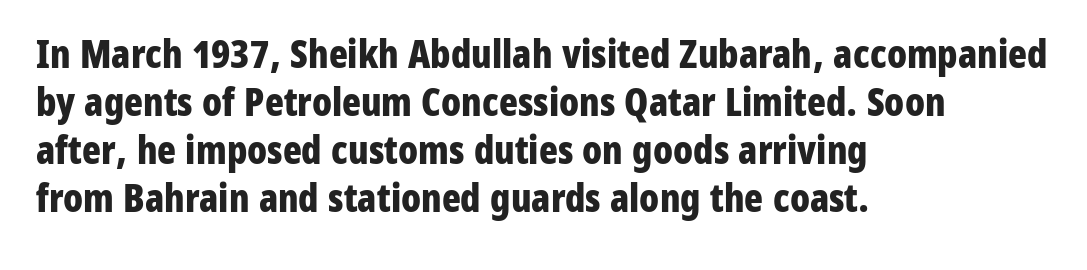
The image shows 39 px bold, condensed sans-serif type, upright; set left-aligned, line spacing 1.23x, normal letter spacing, not underlined; low stroke contrast and a medium x-height.
